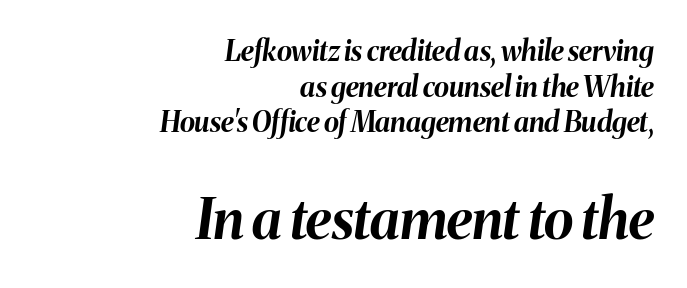
Compared with typical body copy, the letter spacing here is the same. If you drew a ruler down the right edge, every line would touch it. A typesetter would call this proportional, since set widths differ per character. Weight: bold. Bare-footed words on every line. What's the leading like? Ordinary, nothing unusual.
